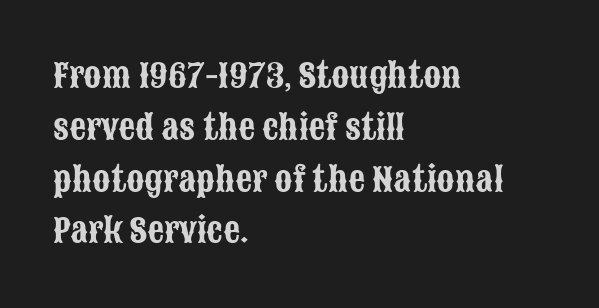
Q: Is the text italic (slanted)? A: No, it is upright.
Q: Is the typeface a serif or a sans-serif typeface? A: Sans-serif.
Q: Is the text underlined? A: No.
Q: How is the paragraph aligned? A: Left-aligned.
Q: Is the spacing between letters normal or unusually wide? A: Normal.
Q: Is the spacing between lines tight, normal or loose? A: Normal.
Q: Width (condensed, normal, or wide)? A: Condensed.
Q: Stroke contrast? A: Low.
Q: x-height? A: Large.
Q: Monospaced? A: No.
